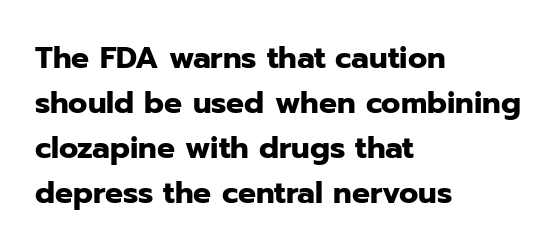
Q: Is the text bold? A: Yes.
Q: Is the text italic (slanted)? A: No, it is upright.
Q: Is the typeface a serif or a sans-serif typeface? A: Sans-serif.
Q: Is the text underlined? A: No.
Q: How is the paragraph aligned? A: Left-aligned.
Q: Is the spacing between letters normal or unusually wide? A: Normal.
Q: Is the spacing between lines tight, normal or loose? A: Normal.
Q: Width (condensed, normal, or wide)? A: Normal.
Q: Stroke contrast? A: Low.
Q: x-height? A: Medium.
Q: Monospaced? A: No.
